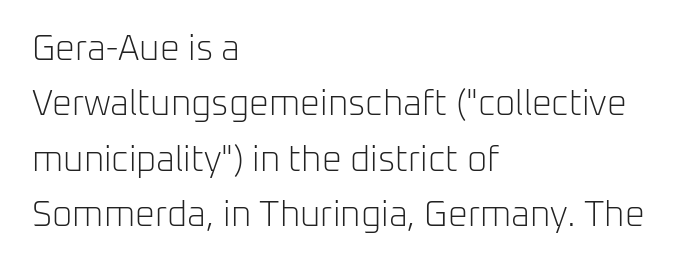
The image shows 35 px light sans-serif type, upright; set left-aligned, normal line spacing (1.58x), normal letter spacing, not underlined; low stroke contrast and a medium x-height.
